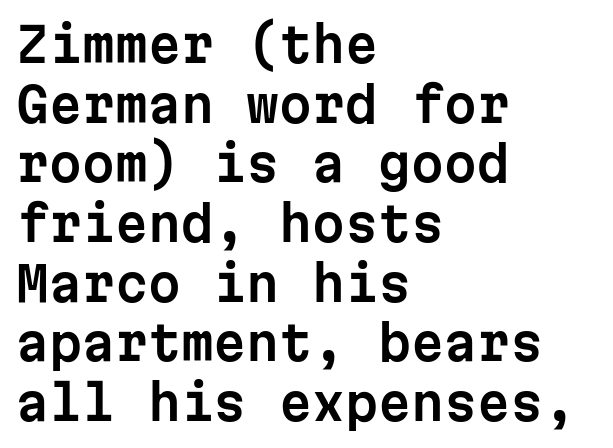
Q: Is the text italic (slanted)? A: No, it is upright.
Q: Is the typeface a serif or a sans-serif typeface? A: Sans-serif.
Q: Is the text underlined? A: No.
Q: How is the paragraph aligned? A: Left-aligned.
Q: Is the spacing between letters normal or unusually wide? A: Normal.
Q: Is the spacing between lines tight, normal or loose? A: Normal.
Q: Width (condensed, normal, or wide)? A: Normal.
Q: Stroke contrast? A: Low.
Q: x-height? A: Medium.
Q: Monospaced? A: Yes.
